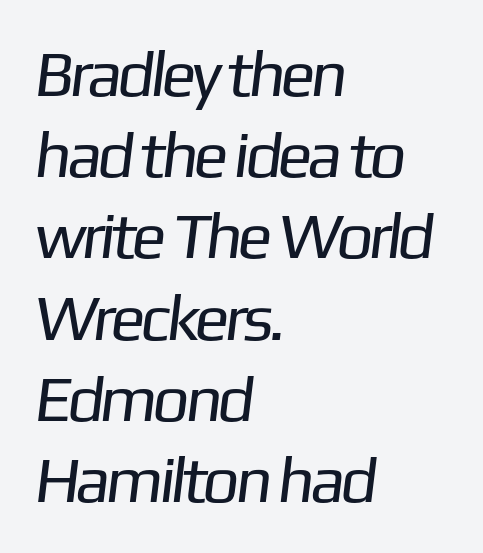
Think of a printed novel: that variable character pitch is what you see here. Rule under the text: the space is simply empty. Students, observe: this is what conventionally led text looks like. No heavy texture on the line: the type isn't bold. A classic flush-left, rag-right setting is used for this passage.
